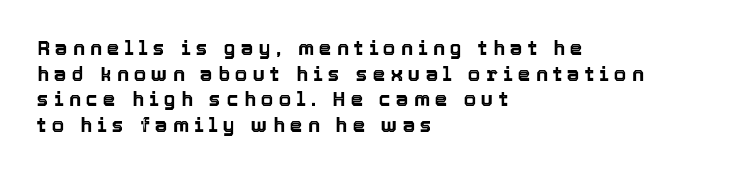
{"italic": "no", "underline": "no", "align": "left", "line_spacing": "normal", "line_spacing_ratio": 1.28, "letter_spacing": "wide", "letter_spacing_em": 0.26, "glyph_px": 20}
